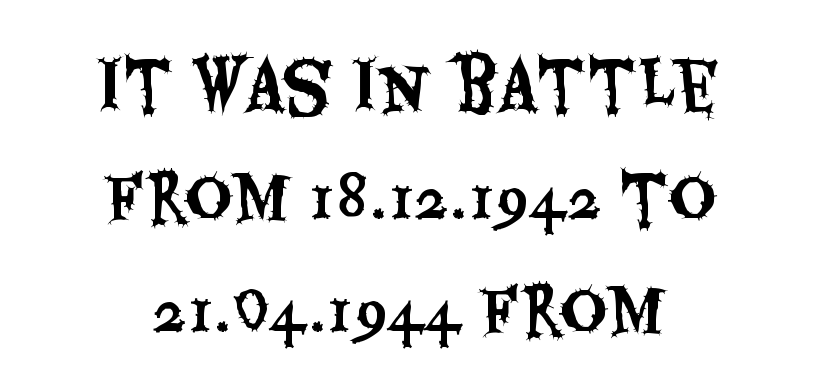
The image shows 65 px condensed sans-serif type, upright; set centered, line spacing 1.75x, normal letter spacing, not underlined; medium stroke contrast and a large x-height.
